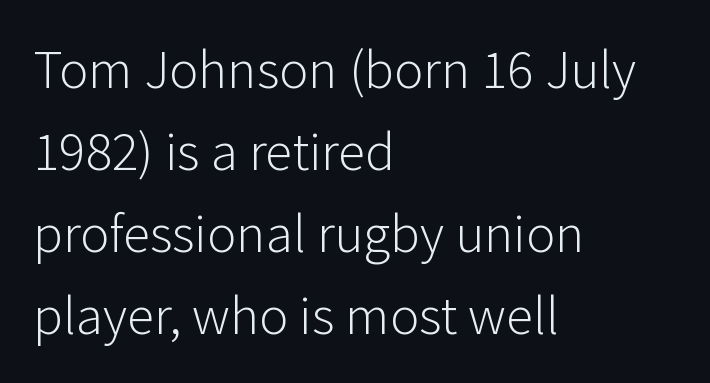
Type style note: lacks serifs. Standard letterfit; no display-style spreading of the glyphs. The space between consecutive lines is moderate. The passage shown is typed in a proportional face where columns would drift. The ragged edge is on the right, which tells us the setting is flush left.
